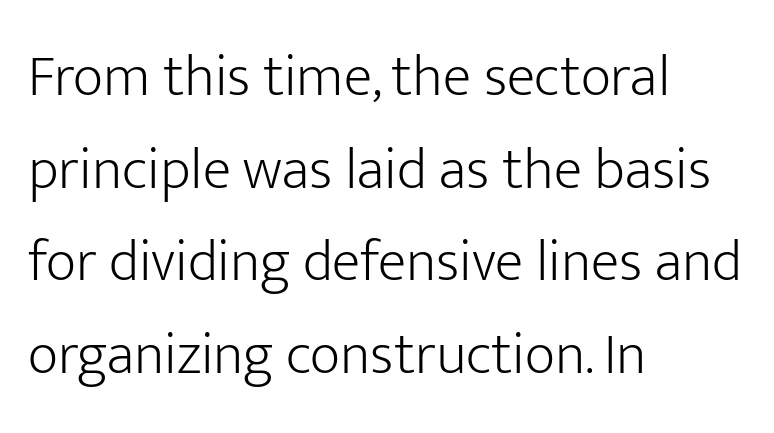
Q: Is the text bold? A: No.
Q: Is the text italic (slanted)? A: No, it is upright.
Q: Is the typeface a serif or a sans-serif typeface? A: Sans-serif.
Q: Is the text underlined? A: No.
Q: How is the paragraph aligned? A: Left-aligned.
Q: Is the spacing between letters normal or unusually wide? A: Normal.
Q: Is the spacing between lines tight, normal or loose? A: Normal.
Q: Width (condensed, normal, or wide)? A: Normal.
Q: Stroke contrast? A: Low.
Q: x-height? A: Medium.
Q: Monospaced? A: No.
